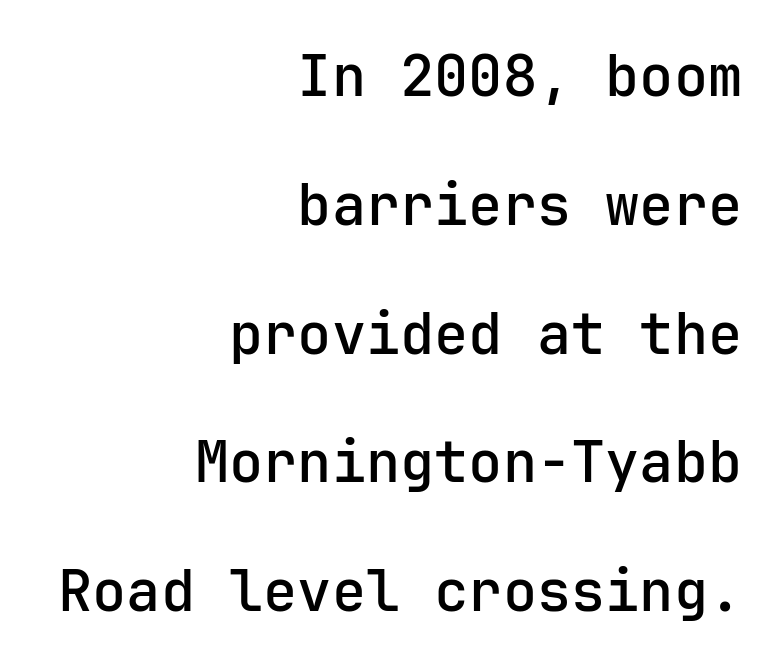
{"serif": "no", "italic": "no", "width": "normal", "stroke_contrast": "low", "x_height": "medium", "monospaced": "yes", "underline": "no", "align": "right", "line_spacing": "loose", "line_spacing_ratio": 2.26, "letter_spacing": "normal", "letter_spacing_em": 0.0, "glyph_px": 57}
